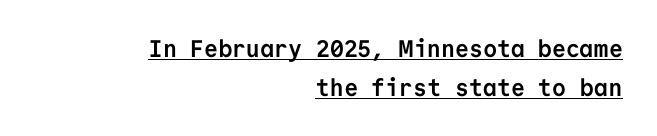
Tracking here is standard; glyphs follow each other at the usual distance. Caption: lettering with a line underneath. The compositor pushed each line to the right boundary. Italic: no, the glyphs are upright roman. The lines sit at an ordinary, default distance from one another. Compared with an ordinary text face, these strokes are far heavier — a full bold.
